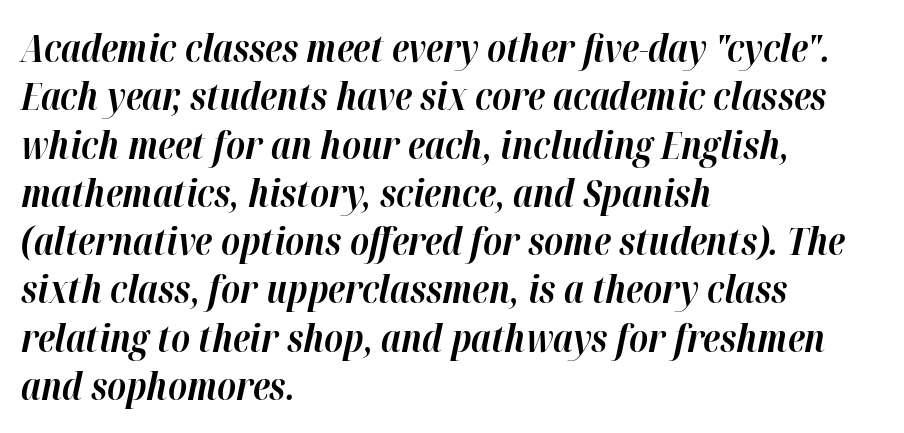
{"italic": "yes", "lean": "right", "slant_degrees": 12, "bold": "yes", "weight": "bold", "width": "normal", "stroke_contrast": "high", "x_height": "medium", "monospaced": "no", "underline": "no", "align": "left", "line_spacing": "normal", "line_spacing_ratio": 1.27, "letter_spacing": "normal", "letter_spacing_em": 0.0, "glyph_px": 38}
